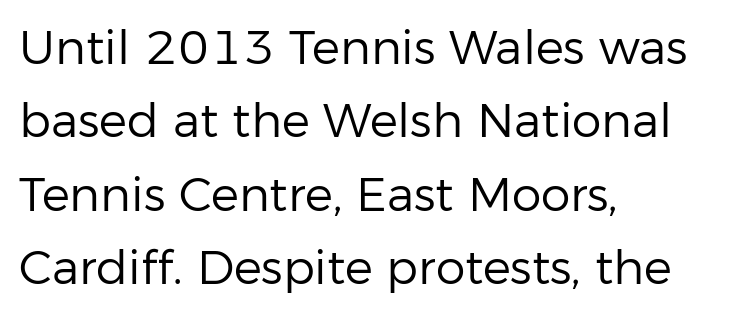
{"serif": "no", "italic": "no", "bold": "no", "weight": "regular", "width": "normal", "stroke_contrast": "low", "x_height": "medium", "monospaced": "no", "underline": "no", "align": "left", "line_spacing": "normal", "line_spacing_ratio": 1.56, "letter_spacing": "normal", "letter_spacing_em": 0.0, "glyph_px": 47}
